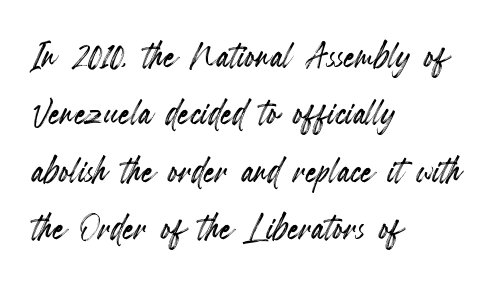
The line-height multiplier appears to be the usual default. Check the space under the baseline: it is left empty. This rendering uses left alignment, leaving the right contour irregular. The line texture is even and compact thanks to regular tracking. These lines are rendered in a variable-pitch font.
